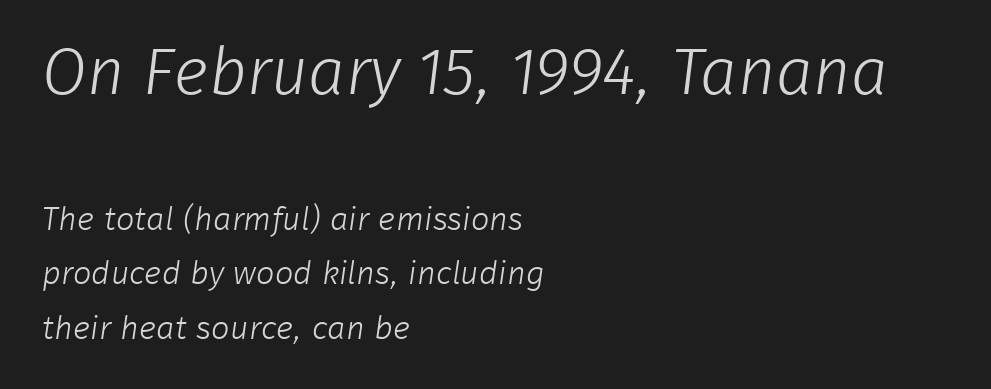
The earlier block is typeset at a bigger size than the later block. In CSS terms this would be text-align: left. The passage shown has conventional tracking throughout. Note: no serifs on the glyphs.
